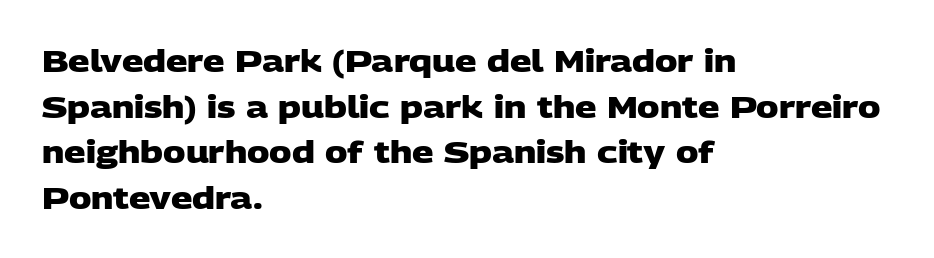
The image shows 30 px heavy, wide sans-serif type; set left-aligned, normal line spacing (1.52x), normal letter spacing, not underlined; low stroke contrast and a large x-height.
